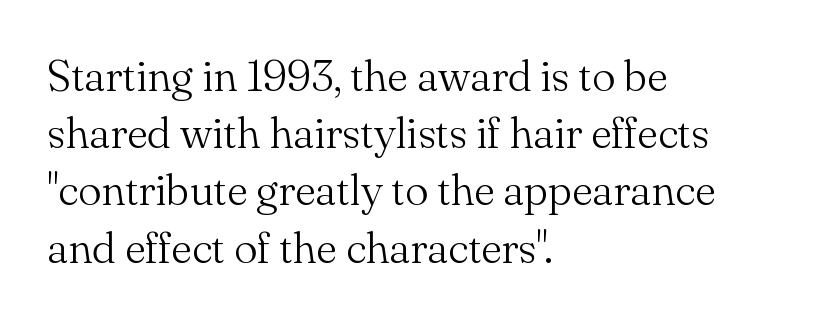
{"serif": "yes", "italic": "no", "bold": "no", "weight": "light", "width": "normal", "stroke_contrast": "medium", "x_height": "small", "monospaced": "no", "underline": "no", "align": "left", "line_spacing": "normal", "line_spacing_ratio": 1.3, "letter_spacing": "normal", "letter_spacing_em": 0.0, "glyph_px": 44}
